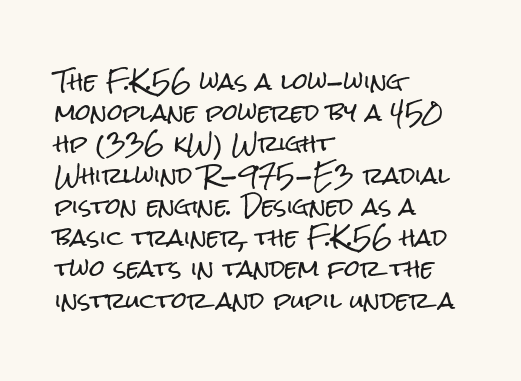
{"italic": "no", "underline": "no", "align": "left", "line_spacing": "normal", "line_spacing_ratio": 1.42, "letter_spacing": "normal", "letter_spacing_em": 0.0, "glyph_px": 22}
